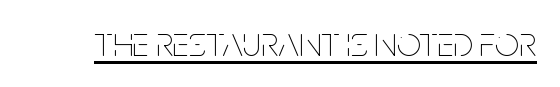
The image shows 42 px thin, condensed type, upright; set normal letter spacing, underlined; low stroke contrast and a large x-height.
